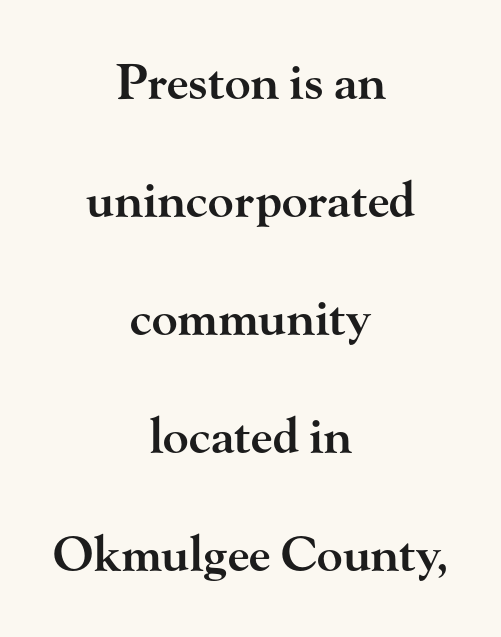
Q: Is the text bold? A: Semi-bold.
Q: Is the text italic (slanted)? A: No, it is upright.
Q: Is the typeface a serif or a sans-serif typeface? A: Serif.
Q: Is the text underlined? A: No.
Q: How is the paragraph aligned? A: Centered.
Q: Is the spacing between letters normal or unusually wide? A: Normal.
Q: Is the spacing between lines tight, normal or loose? A: Loose.
Q: Width (condensed, normal, or wide)? A: Wide.
Q: Stroke contrast? A: High.
Q: x-height? A: Small.
Q: Monospaced? A: No.
